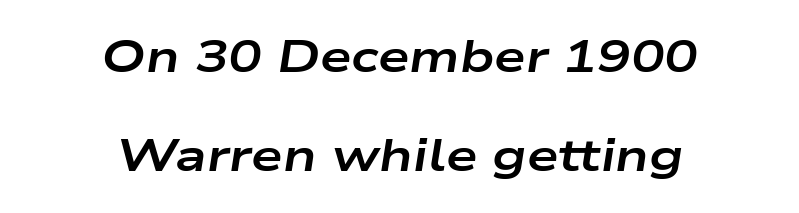
Q: Is the text bold? A: Yes.
Q: Is the text italic (slanted)? A: Yes, it leans right by about 9 degrees.
Q: Is the text underlined? A: No.
Q: How is the paragraph aligned? A: Centered.
Q: Is the spacing between letters normal or unusually wide? A: Normal.
Q: Is the spacing between lines tight, normal or loose? A: Loose.
Q: Width (condensed, normal, or wide)? A: Wide.
Q: Stroke contrast? A: Low.
Q: x-height? A: Medium.
Q: Monospaced? A: No.
